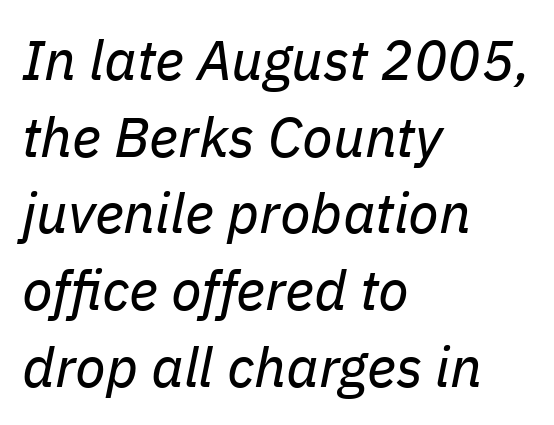
The rendering anchors every line to the left-hand side. Nobody touched the tracking dial on this one. The passage shown is typed in a proportional face where columns would drift. The cut favours lightness, reaching ordinary text weight at its darkest. Underlining? Definitely not there. Emphasis-style slanted type is in use.
